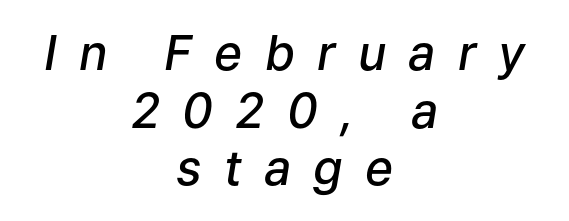
These lines are centered, leaving both edges ragged. Character widths vary here, with narrow letters taking less room than wide ones. Plain, unruled lines of type. Does the weight exceed regular? Yes, but only to semibold. Italic: yes, the glyphs are oblique. The tracking jumps out immediately: characters are airy and widely separated.
